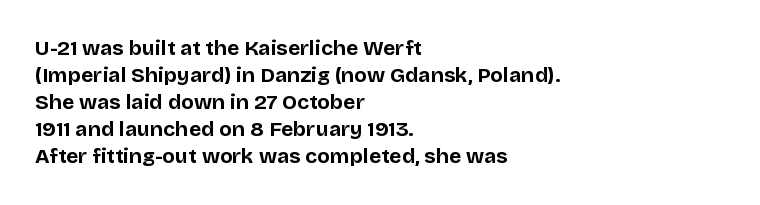
The space directly below the letters is spotless. In terms of leading, this rendering sits right in the middle. Notice how the stems are strictly vertical — no italics here. Honestly, the letter spacing is just normal — you wouldn't notice it. Typesetter's note: full bold, strokes at maximum text heaviness.
